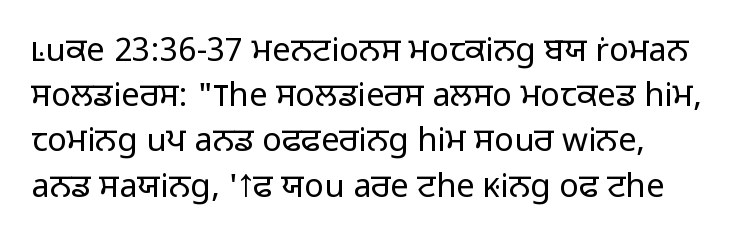
Q: Is the text bold? A: No.
Q: Is the text italic (slanted)? A: No, it is upright.
Q: Is the typeface a serif or a sans-serif typeface? A: Sans-serif.
Q: Is the text underlined? A: No.
Q: Is the spacing between letters normal or unusually wide? A: Normal.
Q: Is the spacing between lines tight, normal or loose? A: Normal.
Q: Width (condensed, normal, or wide)? A: Normal.
Q: Stroke contrast? A: Low.
Q: x-height? A: Medium.
Q: Monospaced? A: No.
